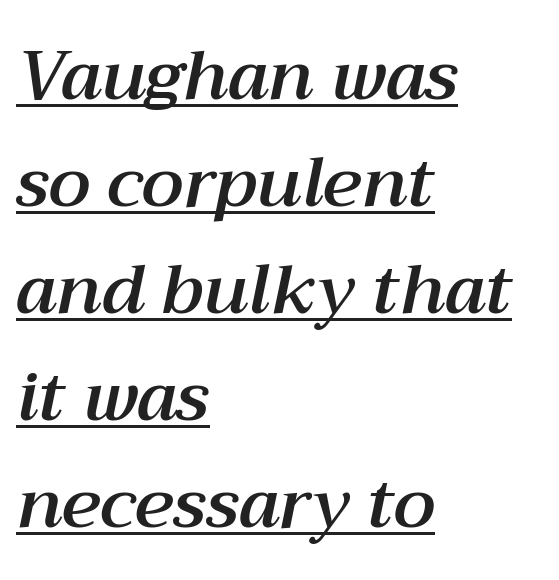
Q: Is the text italic (slanted)? A: Yes, it leans right by about 12 degrees.
Q: Is the text underlined? A: Yes.
Q: How is the paragraph aligned? A: Left-aligned.
Q: Is the spacing between letters normal or unusually wide? A: Normal.
Q: Is the spacing between lines tight, normal or loose? A: Normal.
Q: Width (condensed, normal, or wide)? A: Normal.
Q: Stroke contrast? A: Medium.
Q: x-height? A: Medium.
Q: Monospaced? A: No.
